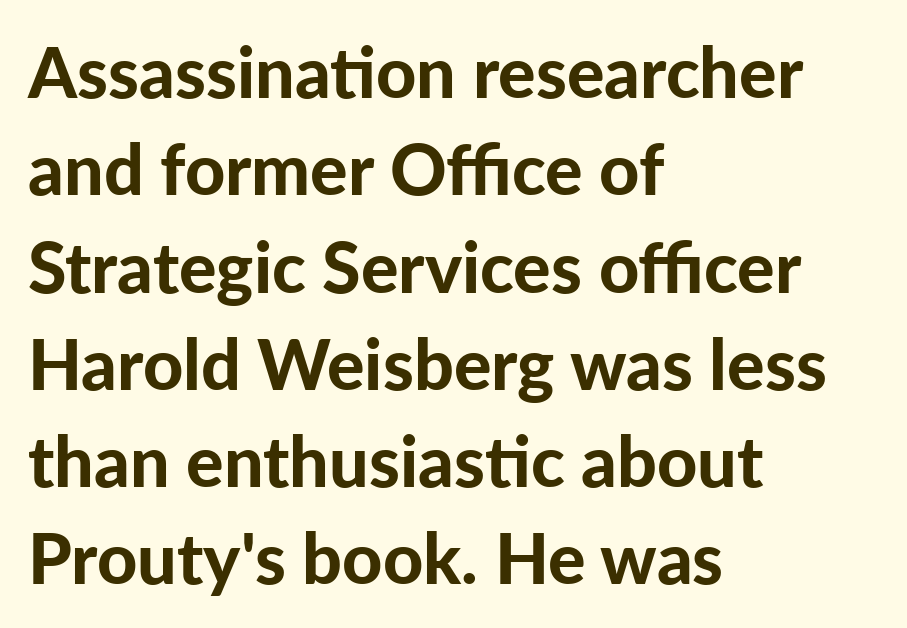
Q: Is the text bold? A: Yes.
Q: Is the text italic (slanted)? A: No, it is upright.
Q: Is the typeface a serif or a sans-serif typeface? A: Sans-serif.
Q: Is the text underlined? A: No.
Q: How is the paragraph aligned? A: Left-aligned.
Q: Is the spacing between letters normal or unusually wide? A: Normal.
Q: Is the spacing between lines tight, normal or loose? A: Normal.
Q: Width (condensed, normal, or wide)? A: Normal.
Q: Stroke contrast? A: Low.
Q: x-height? A: Medium.
Q: Monospaced? A: No.
